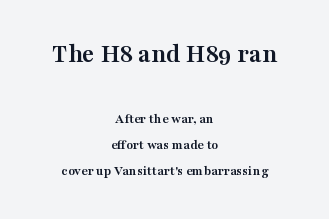
The typography opts for an upright posture over an oblique one. This layout puts the oversized block above and the modest block below. Tracking value appears to be zero — textbook default spacing. The area under the type is left untouched. The setting favours the middle, as headings and verse often do.
